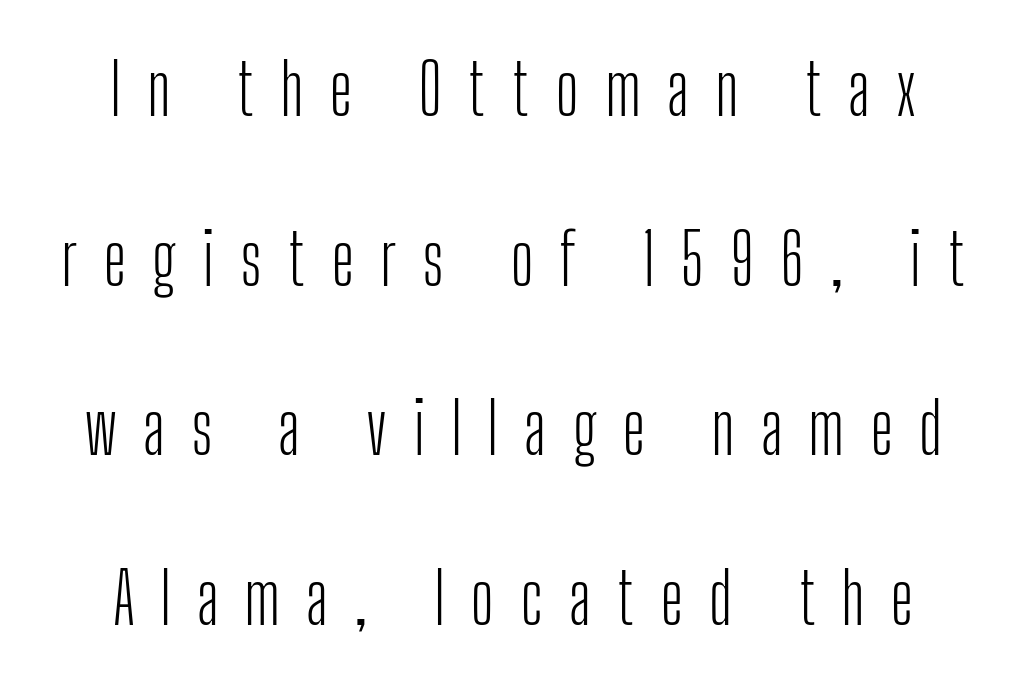
The image shows 71 px light, condensed sans-serif type, upright; set loose line spacing (2.39x), unusually wide letter spacing (+0.36 em), not underlined; low stroke contrast and a medium x-height.
